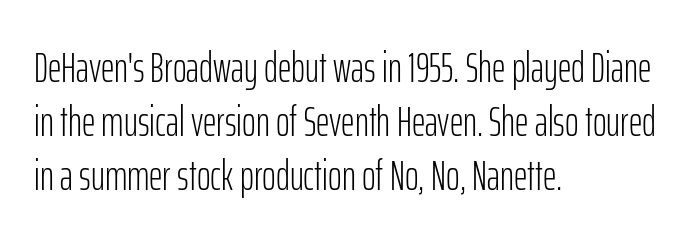
{"serif": "no", "italic": "no", "bold": "no", "weight": "light", "width": "condensed", "stroke_contrast": "low", "x_height": "medium", "monospaced": "no", "underline": "no", "align": "left", "line_spacing": "normal", "line_spacing_ratio": 1.28, "letter_spacing": "normal", "letter_spacing_em": 0.0, "glyph_px": 42}
